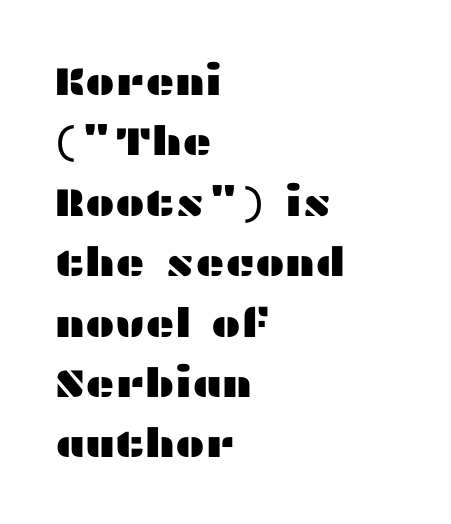
Rule under the text: the space is simply empty. You could call the tracking neutral — neither tight nor loose. The type sits square on the baseline with zero lean. Classification — sans serif. Line spacing here is normal.
